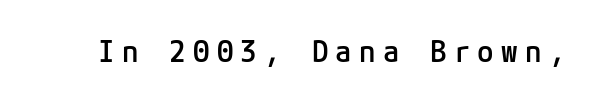
In terms of weight, the rendering is demibold, just under bold. There is plenty of visible air inserted between adjacent glyphs. No word sits above an underline. The letters stand upright; this is a roman face.
